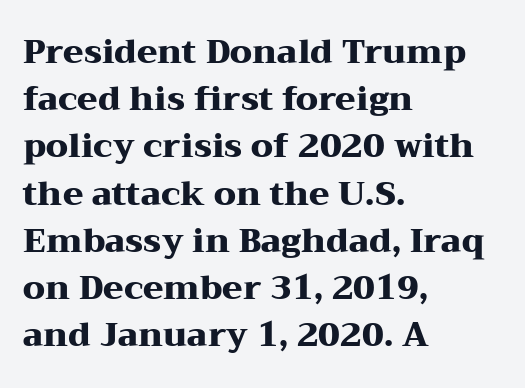
The image shows 33 px heavy, wide serif type, upright; set left-aligned, normal line spacing (1.43x), normal letter spacing, not underlined; medium stroke contrast and a medium x-height.
